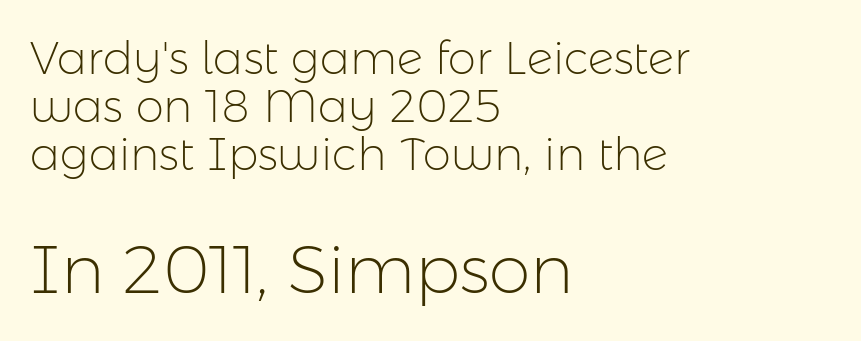
The image shows 67 px light sans-serif type, upright; set left-aligned, tight line spacing (1.07x), normal letter spacing, not underlined; the second (bottom) block is 1.49x larger; low stroke contrast and a medium x-height.
